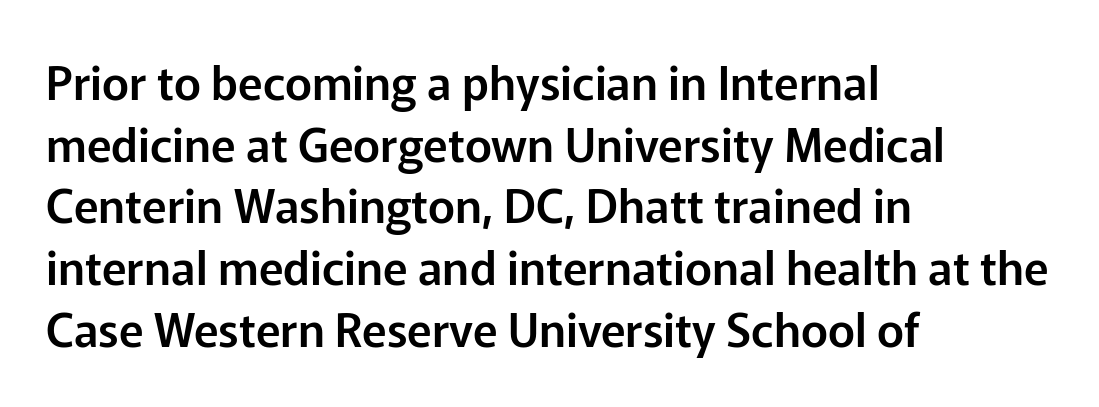
Designer's note — italics off, roman on. The glyphs in this specimen are sans serif. The strip under each line holds only bare page. Normally led — the rows are evenly, conventionally spaced.
